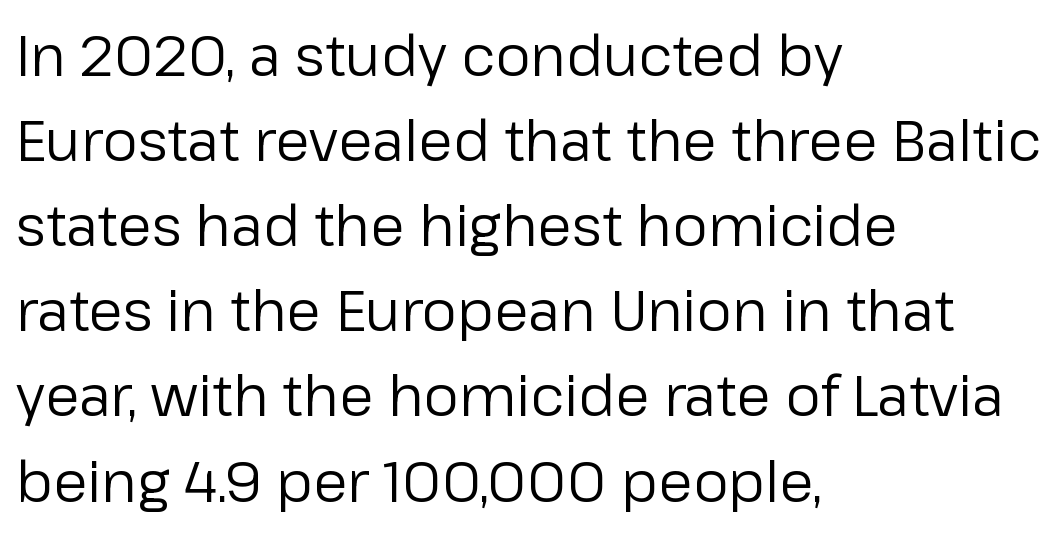
{"serif": "no", "italic": "no", "bold": "no", "weight": "regular", "width": "normal", "stroke_contrast": "low", "x_height": "medium", "monospaced": "no", "underline": "no", "align": "left", "line_spacing": "normal", "line_spacing_ratio": 1.52, "letter_spacing": "normal", "letter_spacing_em": 0.0, "glyph_px": 56}
